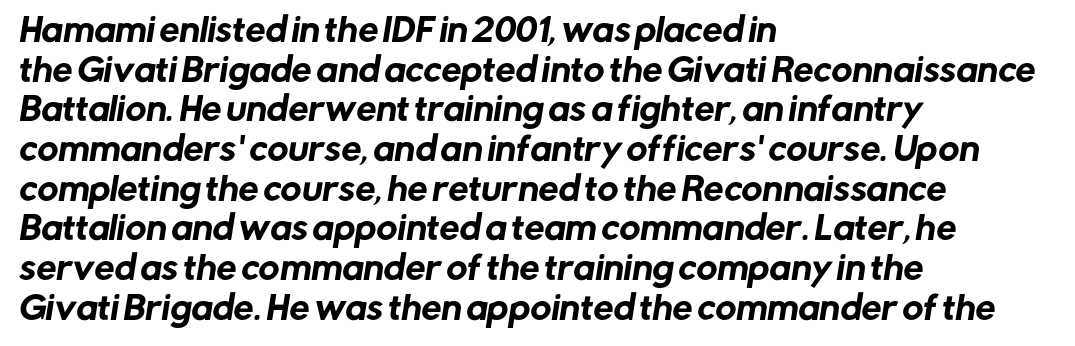
The image shows 32 px sans-serif type; set left-aligned, line spacing 1.24x, normal letter spacing, not underlined; low stroke contrast and a medium x-height.
